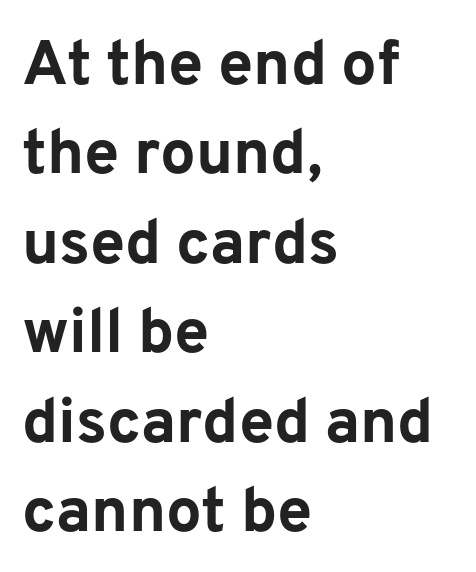
Teacher's note: observe the even left margin — that is flush-left alignment. Is there much room between lines? A standard amount, neither cramped nor airy. This sample has the flowing, uneven cadence of proportional lettering. Only glyphs here, with clear space below each row. You could call the tracking neutral — neither tight nor loose.
